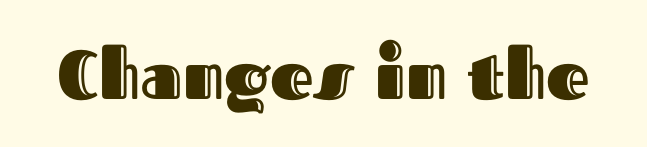
Spacing between characters is what you'd get straight out of the box. Every character sits straight up, as roman type does. Decoration check: the copy has no underline. Varying glyph widths throughout — classic text-font behaviour.
